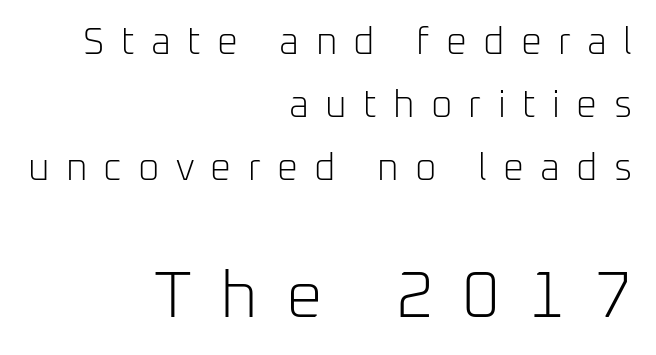
Descenders are the only things crossing below the line. This sample uses a sans-serif face. The weight would be labelled regular, book, light, or lighter still. Looks like regular typesetting: each glyph gets only the width it needs. Compared with typical paragraphs, the rows here are spaced about the same.
